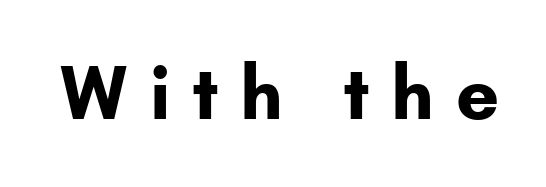
Italic? Not at all — the glyphs are vertical. The specimen omits any rule beneath the text block's lines. A typesetter would call this proportional, since set widths differ per character. Observe the wide spacing: letters keep a clear distance from each other. The rendering uses a bold face; every stroke is thick and dark. Classification — sans serif.
